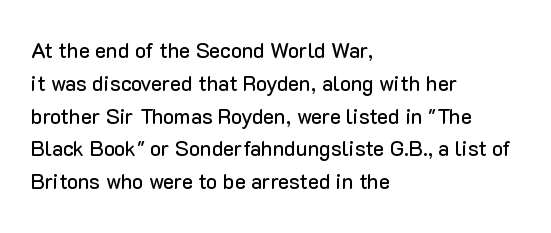
The image shows 21 px text type, upright; set left-aligned, normal line spacing (1.56x), normal letter spacing, not underlined.
